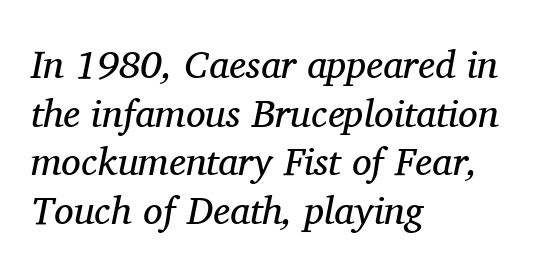
Horizontal alignment here is leftward, the default for most running prose. The passage shown is typeset with a serif family. Would a proofreader flag this as italicized? Yes. Each word holds together tightly as a unit, with standard inter-letter gaps.
